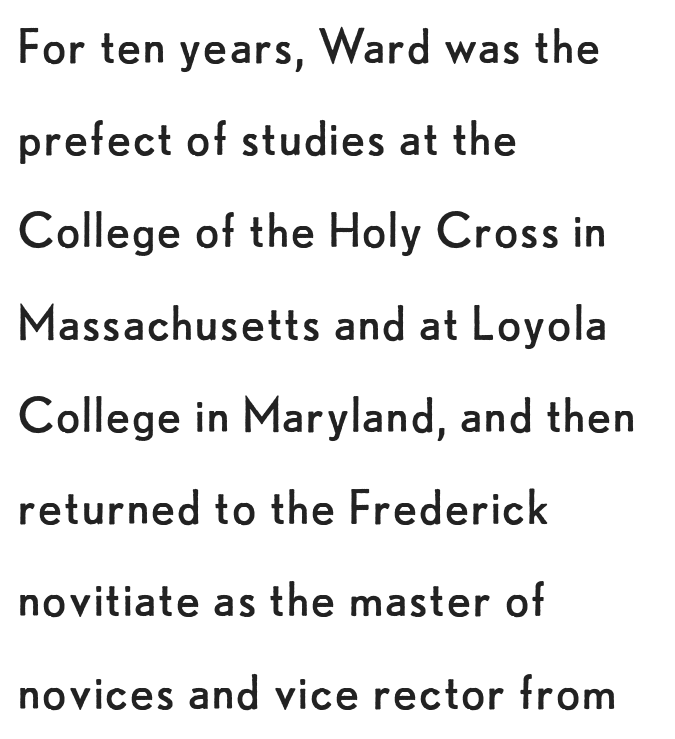
Q: Is the text bold? A: No.
Q: Is the text italic (slanted)? A: No, it is upright.
Q: Is the typeface a serif or a sans-serif typeface? A: Sans-serif.
Q: Is the text underlined? A: No.
Q: How is the paragraph aligned? A: Left-aligned.
Q: Is the spacing between letters normal or unusually wide? A: Normal.
Q: Is the spacing between lines tight, normal or loose? A: Normal.
Q: Width (condensed, normal, or wide)? A: Normal.
Q: Stroke contrast? A: Low.
Q: x-height? A: Small.
Q: Monospaced? A: No.
